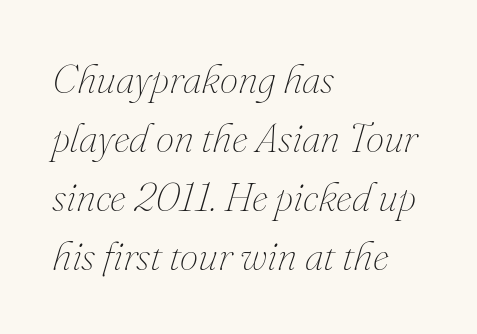
The image shows 41 px thin type, italic (leaning right); set left-aligned, normal line spacing (1.44x), normal letter spacing, not underlined; medium stroke contrast and a small x-height.
